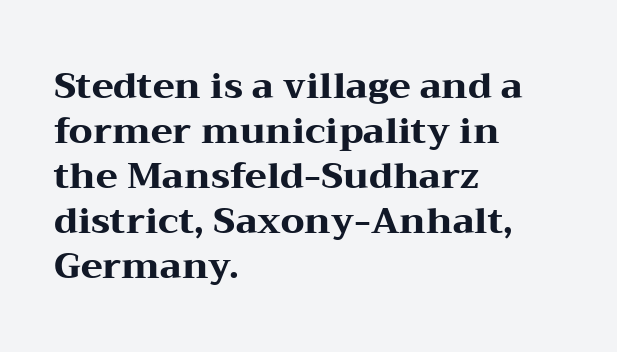
{"serif": "yes", "italic": "no", "bold": "yes", "weight": "heavy", "width": "wide", "stroke_contrast": "medium", "x_height": "medium", "monospaced": "no", "underline": "no", "align": "left", "line_spacing": "normal", "line_spacing_ratio": 1.25, "letter_spacing": "normal", "letter_spacing_em": 0.0, "glyph_px": 36}
